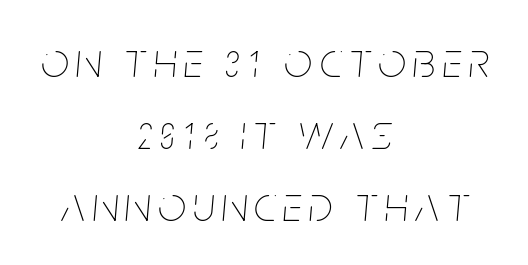
Q: Is the text bold? A: No.
Q: Is the text italic (slanted)? A: Yes, it leans right by about 5 degrees.
Q: Is the text underlined? A: No.
Q: How is the paragraph aligned? A: Centered.
Q: Is the spacing between lines tight, normal or loose? A: Normal.
Q: Width (condensed, normal, or wide)? A: Condensed.
Q: Stroke contrast? A: Low.
Q: x-height? A: Large.
Q: Monospaced? A: No.
